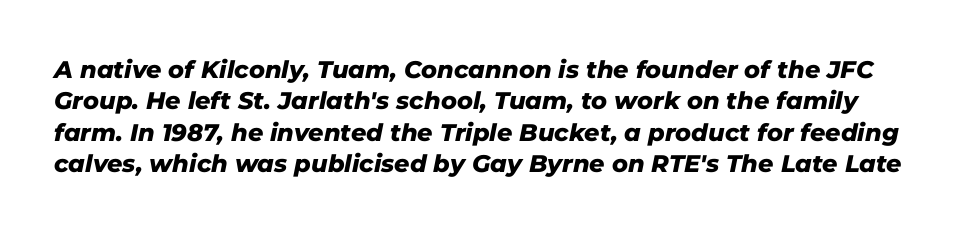
Words float on clear page, feet unadorned. Students, this is bold: see how much ink each stroke carries. Is there much room between lines? A standard amount, neither cramped nor airy. The passage shown has conventional tracking throughout. A typesetter would mark this as italic.
